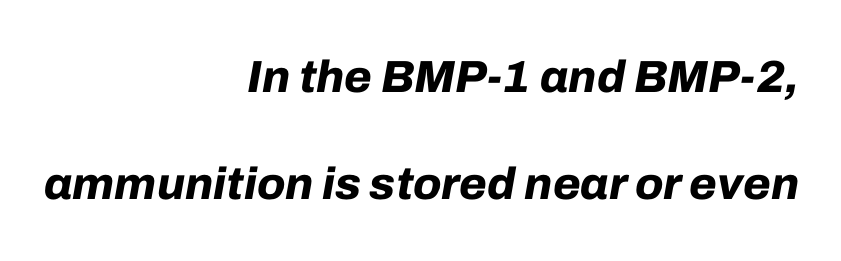
Q: Is the text bold? A: Yes.
Q: Is the text italic (slanted)? A: Yes, it leans right by about 10 degrees.
Q: Is the text underlined? A: No.
Q: How is the paragraph aligned? A: Right-aligned.
Q: Is the spacing between letters normal or unusually wide? A: Normal.
Q: Is the spacing between lines tight, normal or loose? A: Loose.
Q: Width (condensed, normal, or wide)? A: Normal.
Q: Stroke contrast? A: Low.
Q: x-height? A: Medium.
Q: Monospaced? A: No.
